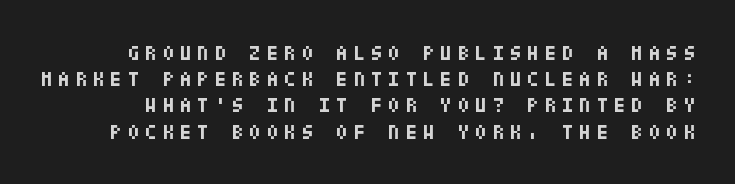
{"italic": "no", "bold": "yes", "underline": "no", "line_spacing": "normal", "line_spacing_ratio": 1.25, "letter_spacing": "wide", "letter_spacing_em": 0.28, "glyph_px": 21}
